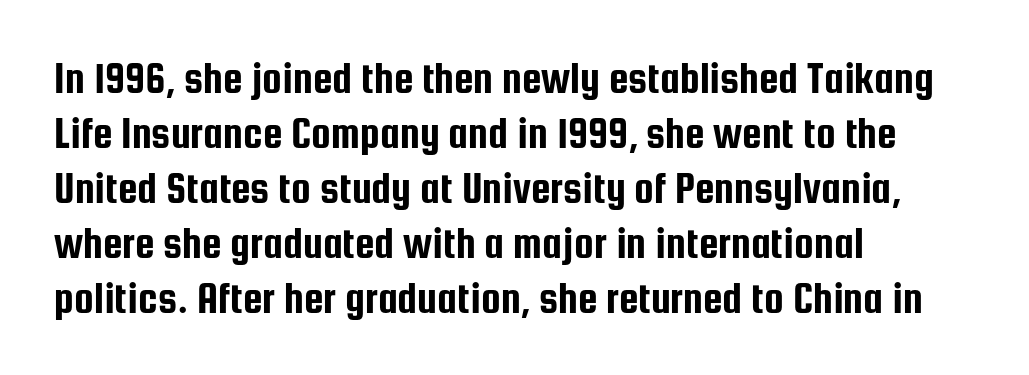
The image shows 44 px condensed sans-serif type, upright; set left-aligned, normal line spacing (1.25x), normal letter spacing, not underlined; low stroke contrast and a medium x-height.
